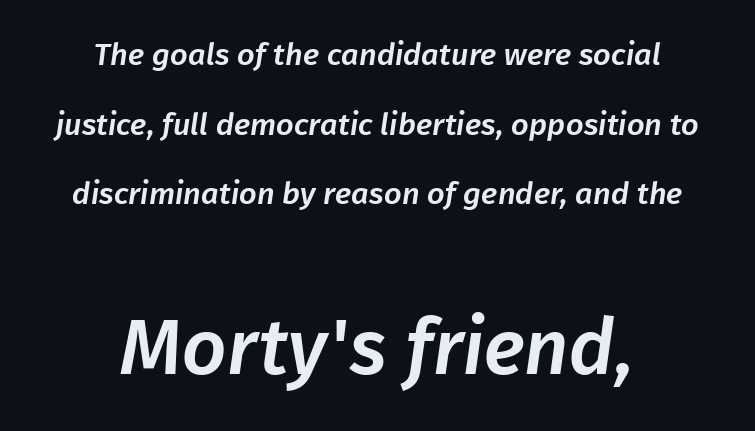
Does the type have serifs? No, each stem ends abruptly. Horizontally, the lines are justified to the midpoint only. The foot of each line stays bare and open. The passage shown begins with its smaller block and ends with its larger one. Here the designer chose a conventional face with non-uniform glyph widths. What stands out about the letter spacing? Nothing — it is the standard amount.
